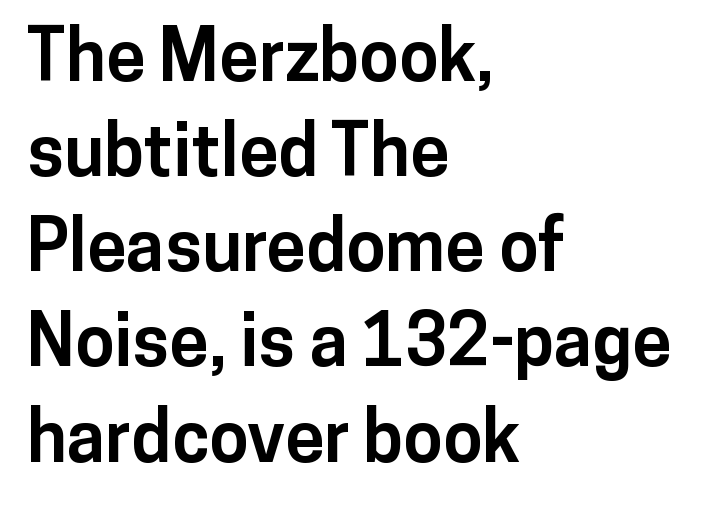
Q: Is the text bold? A: Yes.
Q: Is the text italic (slanted)? A: No, it is upright.
Q: Is the typeface a serif or a sans-serif typeface? A: Sans-serif.
Q: Is the text underlined? A: No.
Q: How is the paragraph aligned? A: Left-aligned.
Q: Is the spacing between letters normal or unusually wide? A: Normal.
Q: Is the spacing between lines tight, normal or loose? A: Normal.
Q: Width (condensed, normal, or wide)? A: Normal.
Q: Stroke contrast? A: Low.
Q: x-height? A: Medium.
Q: Monospaced? A: No.
